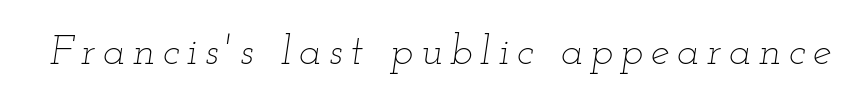
These lines are rendered in a variable-pitch font. Every character sits at an angle, as italics do. Decoration check: the copy has no underline. The weight tops out at a normal text grade.
